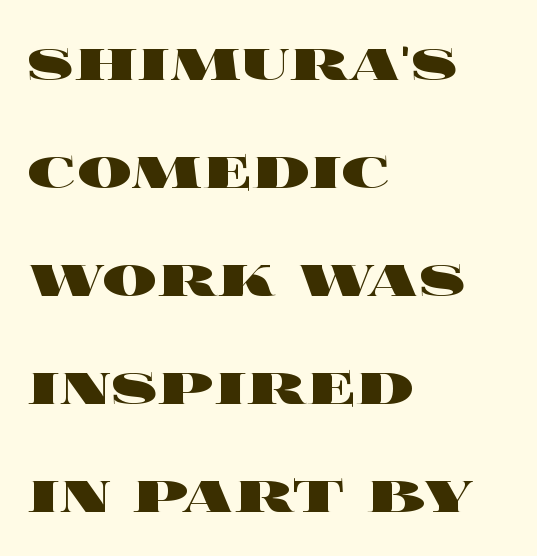
The image shows 68 px heavy, wide type, upright; set left-aligned, normal line spacing (1.59x), normal letter spacing, not underlined; a large x-height.
